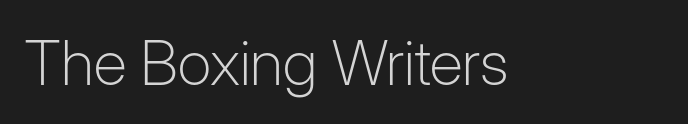
Look at the tracking — it's just the regular setting, nothing added. Proportional: the letters do not fall into vertical columns. Nothing heavy about these letters — not bold at all. The axis of the letterforms is exactly vertical.
